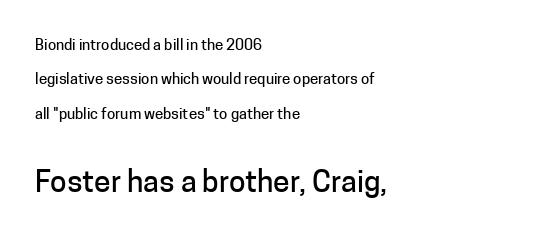
The image shows 30 px sans-serif type, upright; set left-aligned, loose line spacing (2.3x), normal letter spacing, not underlined; the second (bottom) block is 2.0x larger; low stroke contrast and a medium x-height.
